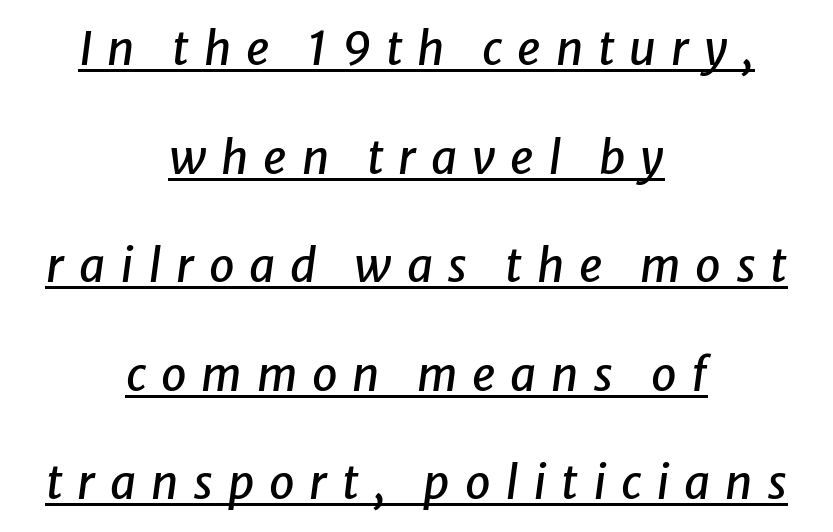
The image shows 46 px text type, italic (leaning right); set centered, loose line spacing (2.36x), unusually wide letter spacing (+0.32 em), underlined; low stroke contrast and a medium x-height.
